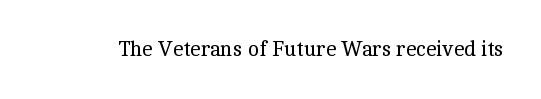
The passage shown is not underscored anywhere. The font's upright variant was chosen for this text. Stems here are at most as thick as an everyday book face. Observe the ordinary spacing: letters are neighbours, not strangers.
